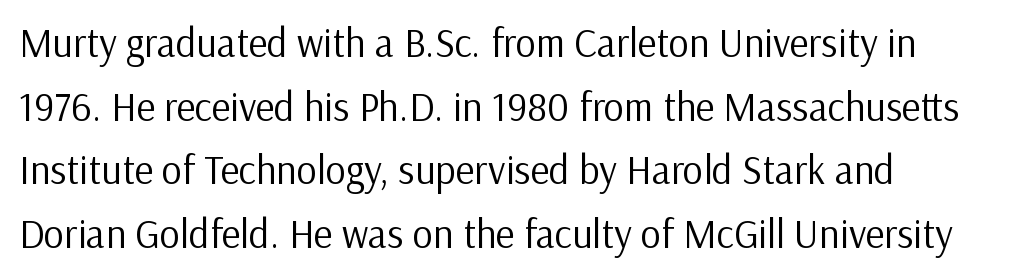
The image shows 40 px regular-weight sans-serif type, upright; set left-aligned, normal line spacing (1.59x), normal letter spacing, not underlined; low stroke contrast and a medium x-height.
